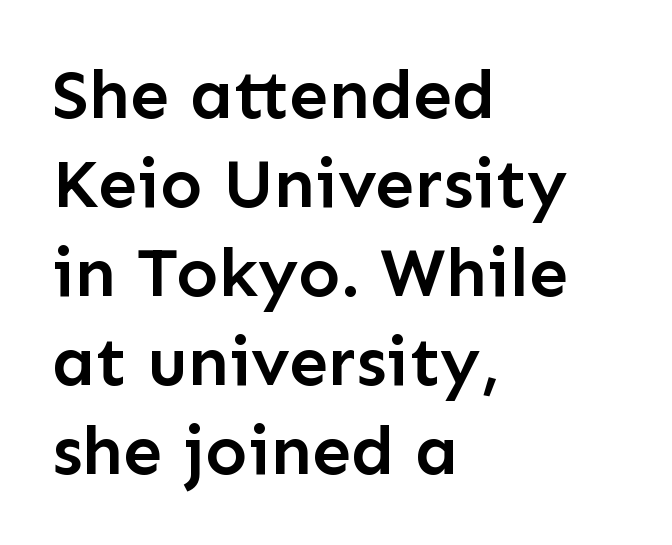
Q: Is the text bold? A: Semi-bold.
Q: Is the text italic (slanted)? A: No, it is upright.
Q: Is the typeface a serif or a sans-serif typeface? A: Sans-serif.
Q: Is the text underlined? A: No.
Q: How is the paragraph aligned? A: Left-aligned.
Q: Is the spacing between letters normal or unusually wide? A: Normal.
Q: Is the spacing between lines tight, normal or loose? A: Normal.
Q: Width (condensed, normal, or wide)? A: Normal.
Q: Stroke contrast? A: Low.
Q: x-height? A: Medium.
Q: Monospaced? A: No.
